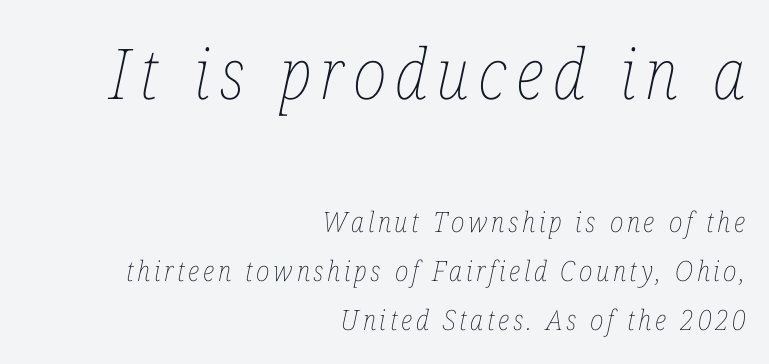
The image shows 70 px thin, condensed type, italic (leaning right); set right-aligned, line spacing 1.75x, not underlined; the first (top) block is 2.5x larger; low stroke contrast and a medium x-height.
